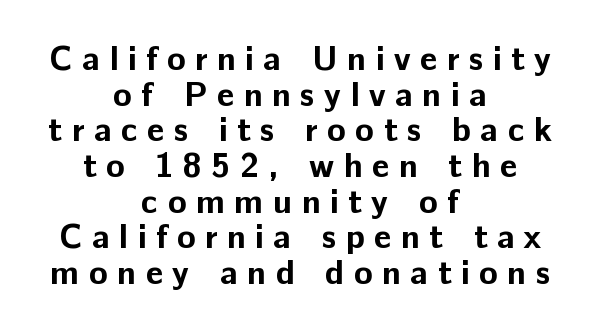
Q: Is the text bold? A: Yes.
Q: Is the text italic (slanted)? A: No, it is upright.
Q: Is the typeface a serif or a sans-serif typeface? A: Sans-serif.
Q: Is the text underlined? A: No.
Q: How is the paragraph aligned? A: Centered.
Q: Is the spacing between letters normal or unusually wide? A: Unusually wide.
Q: Is the spacing between lines tight, normal or loose? A: Tight.
Q: Width (condensed, normal, or wide)? A: Normal.
Q: Stroke contrast? A: Low.
Q: x-height? A: Medium.
Q: Monospaced? A: No.
